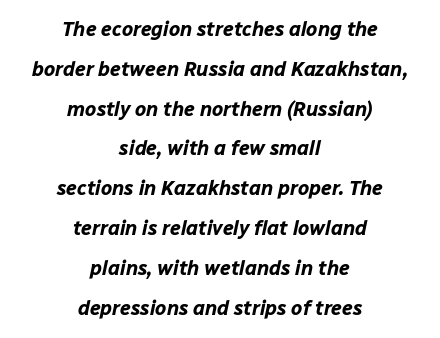
The image shows 20 px bold type, italic (leaning right); set centered, loose line spacing (1.99x), normal letter spacing, not underlined.
